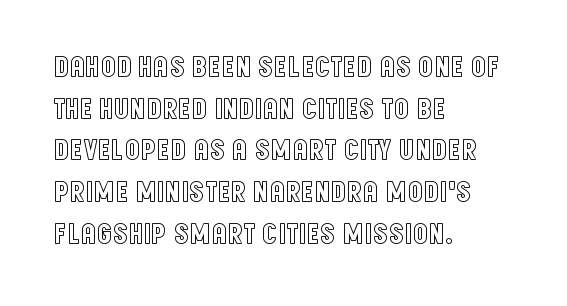
The image shows 30 px condensed type, upright; set left-aligned, normal line spacing (1.39x), normal letter spacing, not underlined; a large x-height.
